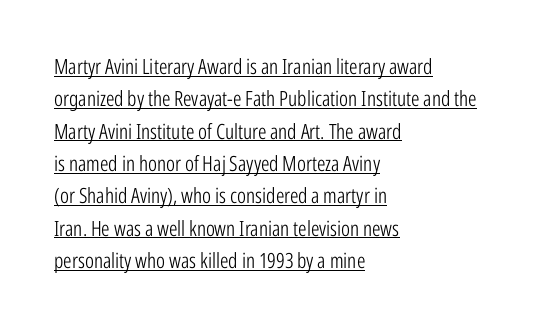
{"italic": "no", "bold": "no", "underline": "yes", "align": "left", "line_spacing": "normal", "line_spacing_ratio": 1.54, "letter_spacing": "normal", "letter_spacing_em": 0.0, "glyph_px": 21}
